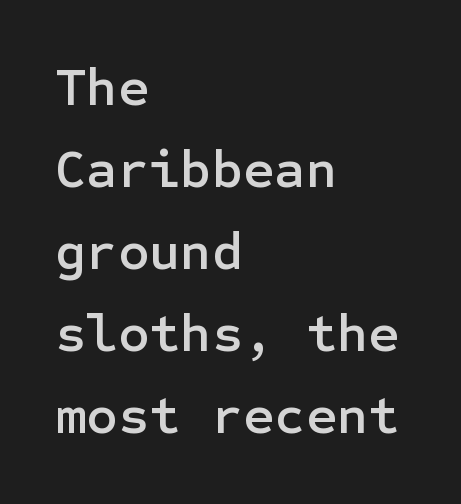
Which margin do the lines hug? The left one — the right edge is uneven. Upright lettering throughout. There is no visible air inserted between adjacent glyphs. This sample uses a sans-serif face.
